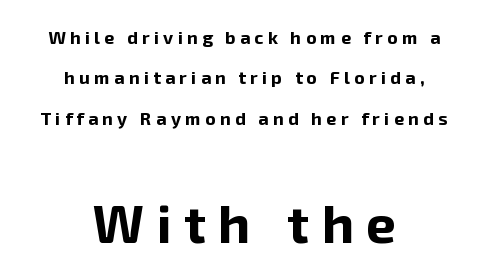
{"serif": "no", "italic": "no", "bold": "yes", "weight": "bold", "width": "normal", "stroke_contrast": "low", "x_height": "medium", "monospaced": "no", "underline": "no", "align": "center", "line_spacing": "loose", "line_spacing_ratio": 2.25, "letter_spacing": "wide", "letter_spacing_em": 0.24, "larger_block": "second", "size_ratio": 2.94, "glyph_px": 53}
